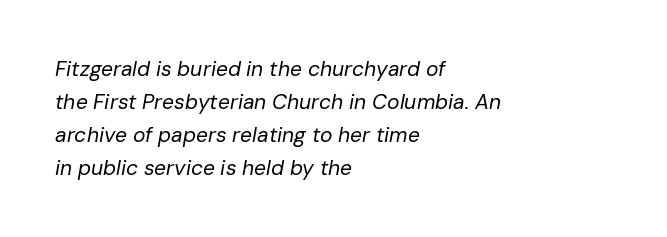
Q: Is the text bold? A: No.
Q: Is the text italic (slanted)? A: Yes, it leans right by about 10 degrees.
Q: Is the text underlined? A: No.
Q: How is the paragraph aligned? A: Left-aligned.
Q: Is the spacing between letters normal or unusually wide? A: Normal.
Q: Is the spacing between lines tight, normal or loose? A: Normal.
